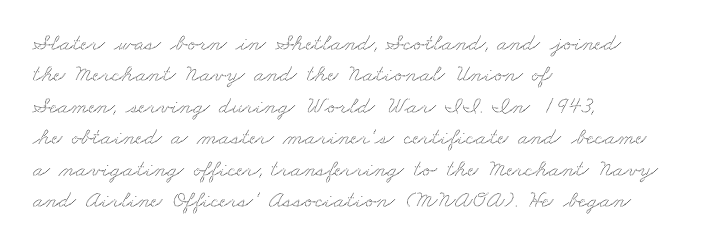
Observe the ordinary spacing: letters are neighbours, not strangers. The string is rendered with underlining switched off. Normally led — the rows are evenly, conventionally spaced. The rendering anchors every line to the left-hand side.
